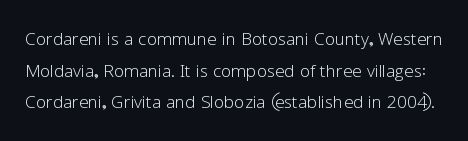
The image shows 23 px text type, upright; set normal line spacing (1.37x), normal letter spacing, not underlined.
